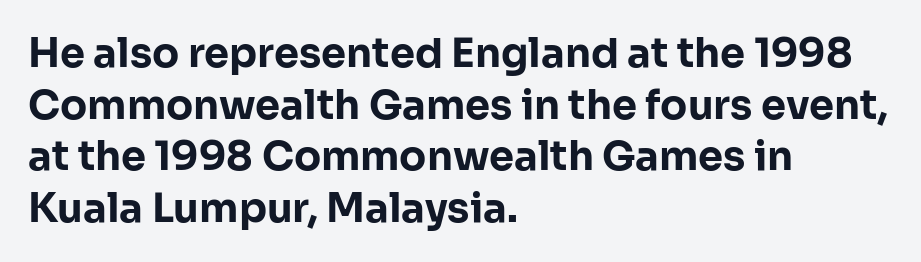
The text was rendered using a sans face with plain stroke endings. The foot of each line stays bare and open. The passage shown stacks its lines at a standard gap. Note the varied advance widths — an 'i' is clearly narrower than an 'm'.
